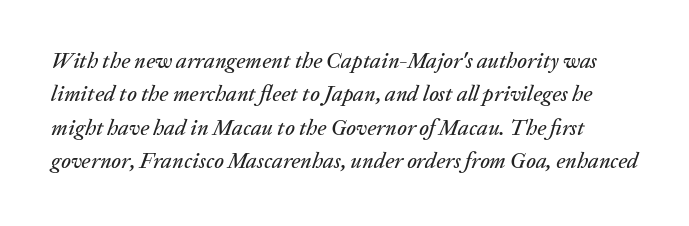
The image shows 22 px text type, italic (leaning right); set normal line spacing (1.52x), normal letter spacing, not underlined.
